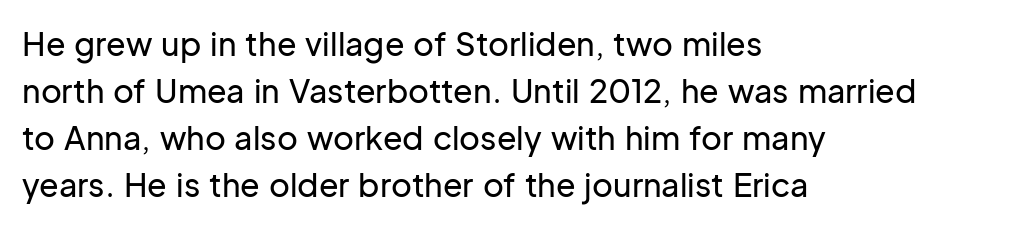
{"serif": "no", "italic": "no", "width": "normal", "stroke_contrast": "low", "x_height": "medium", "monospaced": "no", "underline": "no", "align": "left", "line_spacing": "normal", "line_spacing_ratio": 1.47, "letter_spacing": "normal", "letter_spacing_em": 0.0, "glyph_px": 32}
